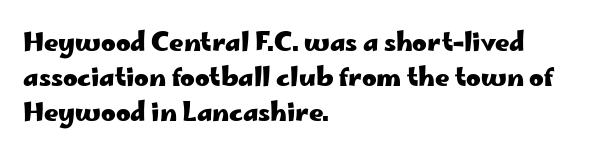
The image shows 25 px bold type, upright; set left-aligned, normal line spacing (1.4x), normal letter spacing, not underlined.
